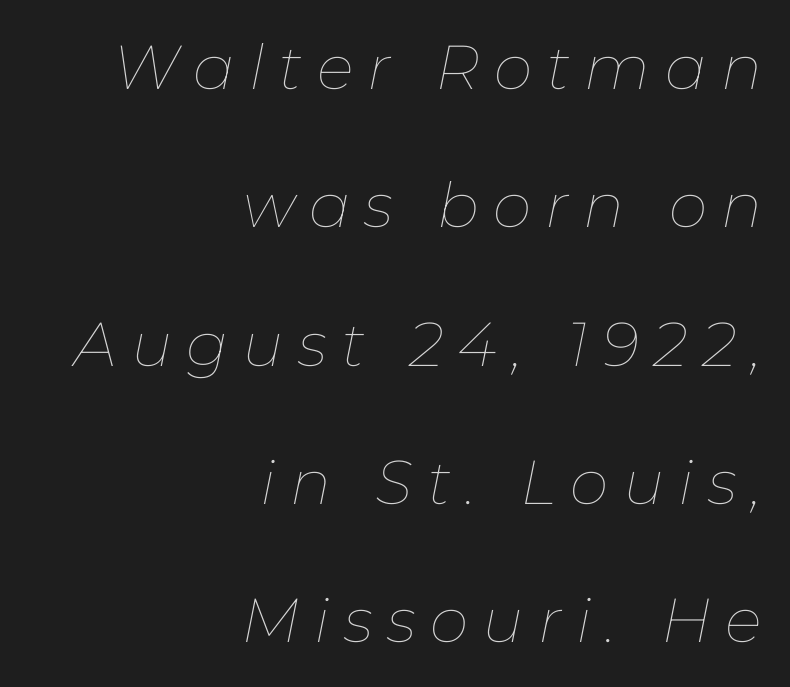
Q: Is the text bold? A: No.
Q: Is the text italic (slanted)? A: Yes, it leans right by about 11 degrees.
Q: Is the text underlined? A: No.
Q: How is the paragraph aligned? A: Right-aligned.
Q: Is the spacing between letters normal or unusually wide? A: Unusually wide.
Q: Is the spacing between lines tight, normal or loose? A: Loose.
Q: Width (condensed, normal, or wide)? A: Normal.
Q: Stroke contrast? A: Low.
Q: x-height? A: Medium.
Q: Monospaced? A: No.
